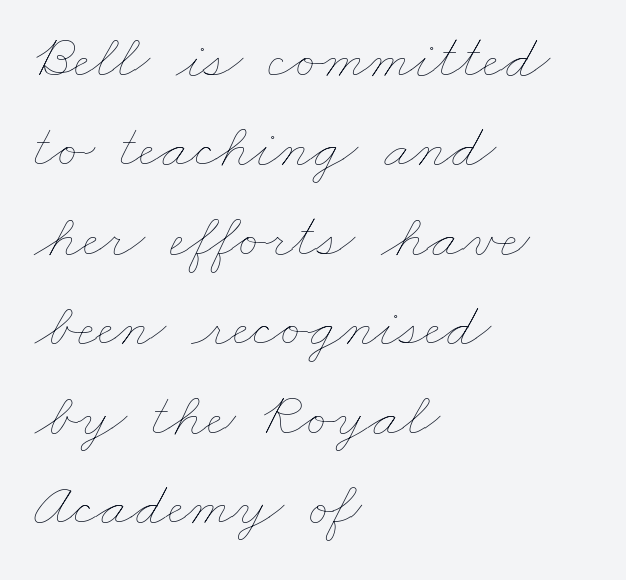
{"bold": "no", "weight": "thin", "width": "wide", "stroke_contrast": "low", "x_height": "small", "monospaced": "no", "underline": "no", "align": "left", "line_spacing": "normal", "line_spacing_ratio": 1.42, "letter_spacing": "normal", "letter_spacing_em": 0.0, "glyph_px": 63}
